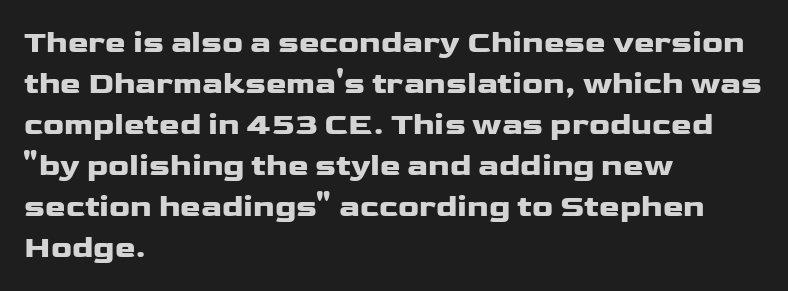
Is this a fixed-width face? No — the glyphs have proportional, varying widths. Posture: upright roman. Vertical spacing — default. Stroke terminals: plain, sans-serif. Just letters on the line, the space beneath them empty.
